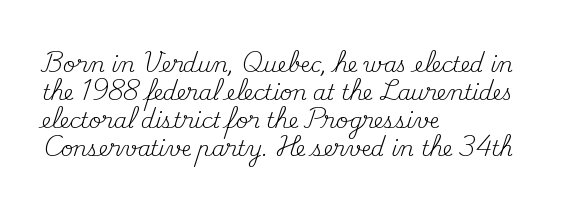
Q: Is the text bold? A: No.
Q: Is the text italic (slanted)? A: Yes.
Q: Is the text underlined? A: No.
Q: How is the paragraph aligned? A: Left-aligned.
Q: Is the spacing between letters normal or unusually wide? A: Normal.
Q: Is the spacing between lines tight, normal or loose? A: Normal.
